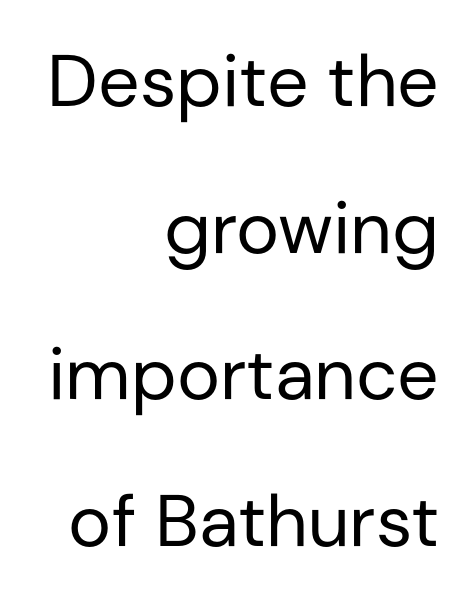
Q: Is the text bold? A: No.
Q: Is the text italic (slanted)? A: No, it is upright.
Q: Is the typeface a serif or a sans-serif typeface? A: Sans-serif.
Q: Is the text underlined? A: No.
Q: How is the paragraph aligned? A: Right-aligned.
Q: Is the spacing between letters normal or unusually wide? A: Normal.
Q: Is the spacing between lines tight, normal or loose? A: Loose.
Q: Width (condensed, normal, or wide)? A: Normal.
Q: Stroke contrast? A: Low.
Q: x-height? A: Medium.
Q: Monospaced? A: No.
